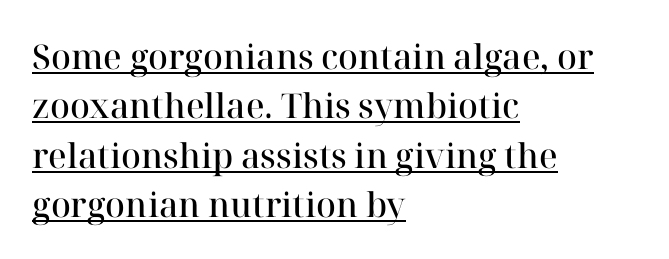
Q: Is the text bold? A: Semi-bold.
Q: Is the text italic (slanted)? A: No, it is upright.
Q: Is the typeface a serif or a sans-serif typeface? A: Serif.
Q: Is the text underlined? A: Yes.
Q: How is the paragraph aligned? A: Left-aligned.
Q: Is the spacing between letters normal or unusually wide? A: Normal.
Q: Is the spacing between lines tight, normal or loose? A: Normal.
Q: Width (condensed, normal, or wide)? A: Normal.
Q: Stroke contrast? A: High.
Q: x-height? A: Medium.
Q: Monospaced? A: No.
